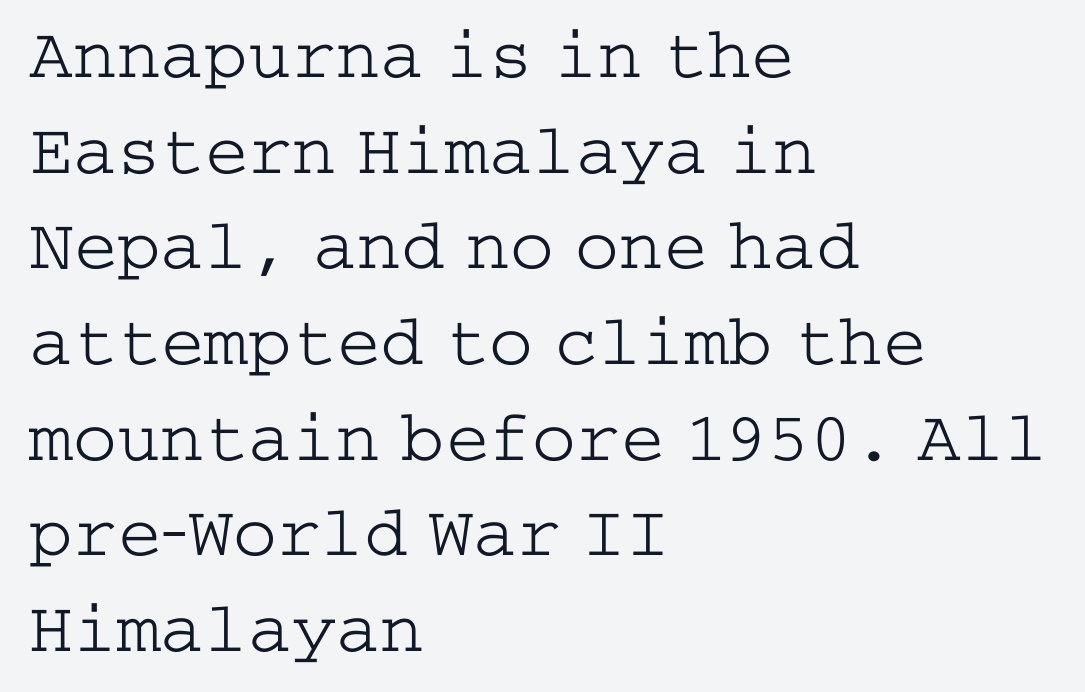
{"serif": "yes", "italic": "no", "bold": "no", "weight": "light", "width": "wide", "stroke_contrast": "low", "x_height": "medium", "underline": "no", "align": "left", "line_spacing": "normal", "line_spacing_ratio": 1.31, "letter_spacing": "normal", "letter_spacing_em": 0.0, "glyph_px": 73}
